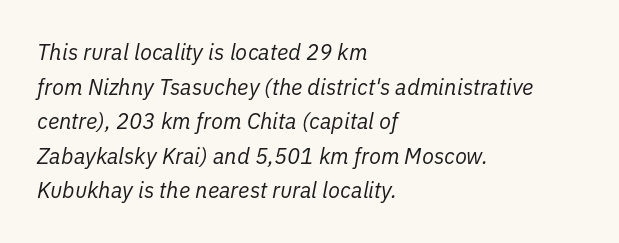
Q: Is the text bold? A: No.
Q: Is the text italic (slanted)? A: Yes, it leans right by about 11 degrees.
Q: Is the text underlined? A: No.
Q: How is the paragraph aligned? A: Left-aligned.
Q: Is the spacing between letters normal or unusually wide? A: Normal.
Q: Is the spacing between lines tight, normal or loose? A: Normal.
